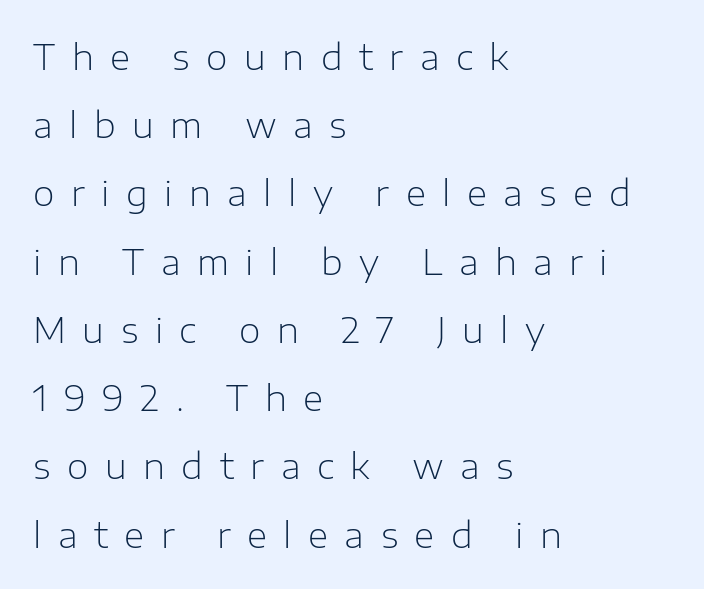
Q: Is the text bold? A: No.
Q: Is the text italic (slanted)? A: No, it is upright.
Q: Is the typeface a serif or a sans-serif typeface? A: Sans-serif.
Q: Is the text underlined? A: No.
Q: How is the paragraph aligned? A: Left-aligned.
Q: Is the spacing between letters normal or unusually wide? A: Unusually wide.
Q: Is the spacing between lines tight, normal or loose? A: Loose.
Q: Width (condensed, normal, or wide)? A: Normal.
Q: Stroke contrast? A: Low.
Q: x-height? A: Medium.
Q: Monospaced? A: No.
